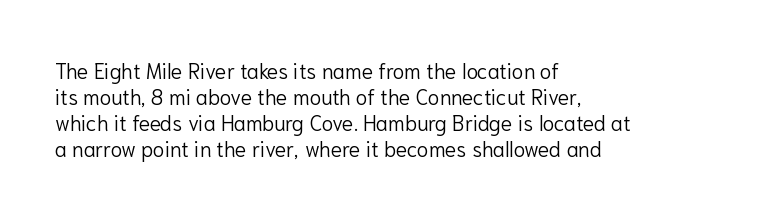
The typography opts for an upright posture over an oblique one. Unmarked baselines from the first word to the last. Students, note that the glyphs here touch the page at normal intervals. Which margin do the lines hug? The left one — the right edge is uneven. The typesetting does not lean heavy: it is not bold.
